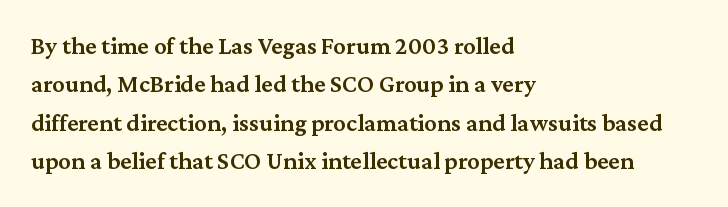
{"italic": "no", "bold": "semi", "underline": "no", "align": "left", "line_spacing": "normal", "line_spacing_ratio": 1.54, "letter_spacing": "normal", "letter_spacing_em": 0.0, "glyph_px": 25}
